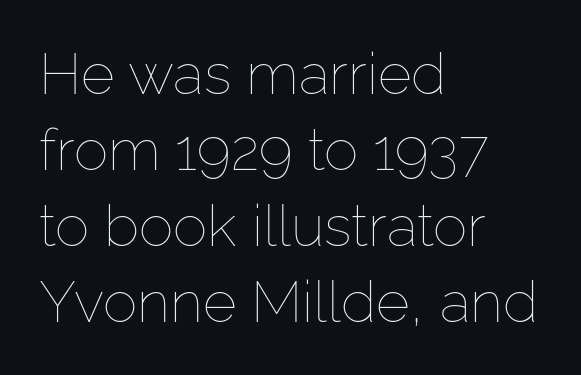
The image shows 58 px thin type, upright; set left-aligned, normal line spacing (1.31x), normal letter spacing, not underlined; low stroke contrast and a medium x-height.
